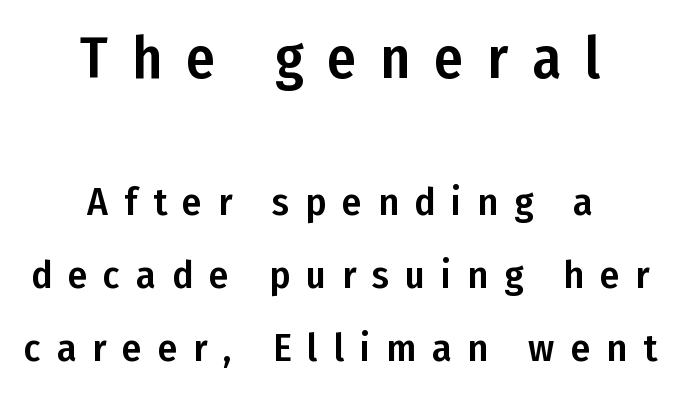
{"serif": "no", "italic": "no", "width": "condensed", "stroke_contrast": "low", "x_height": "medium", "monospaced": "no", "underline": "no", "align": "center", "line_spacing_ratio": 1.87, "letter_spacing": "wide", "letter_spacing_em": 0.41, "larger_block": "first", "size_ratio": 1.49, "glyph_px": 58}
